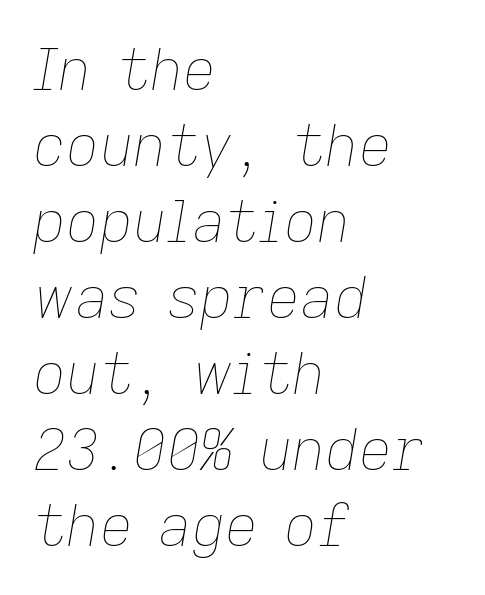
Q: Is the text bold? A: No.
Q: Is the text italic (slanted)? A: Yes, it leans right by about 9 degrees.
Q: Is the text underlined? A: No.
Q: How is the paragraph aligned? A: Left-aligned.
Q: Is the spacing between letters normal or unusually wide? A: Normal.
Q: Is the spacing between lines tight, normal or loose? A: Normal.
Q: Width (condensed, normal, or wide)? A: Normal.
Q: Stroke contrast? A: Low.
Q: x-height? A: Medium.
Q: Monospaced? A: No.
